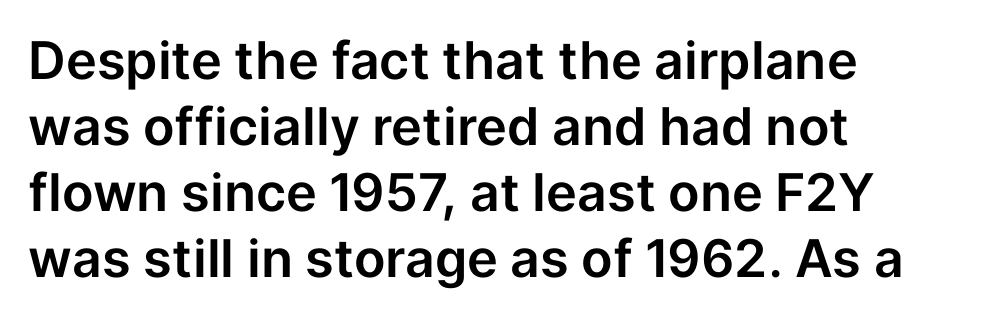
A typesetter would call this proportional, since set widths differ per character. Interline gaps are of average width in this sample. The characters display no serif detailing; their extremities are plain. The face used here is rendered with its standard letterfit.
